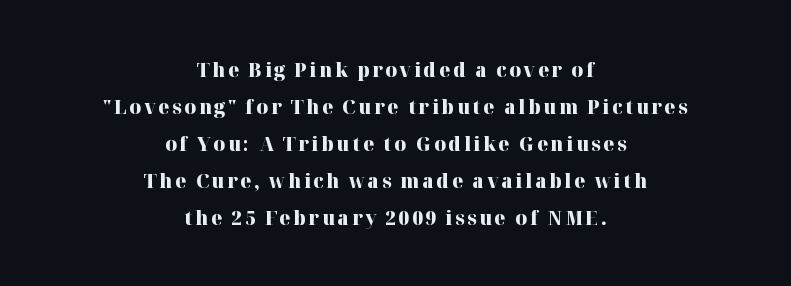
Q: Is the text bold? A: Yes.
Q: Is the text italic (slanted)? A: No, it is upright.
Q: Is the text underlined? A: No.
Q: How is the paragraph aligned? A: Centered.
